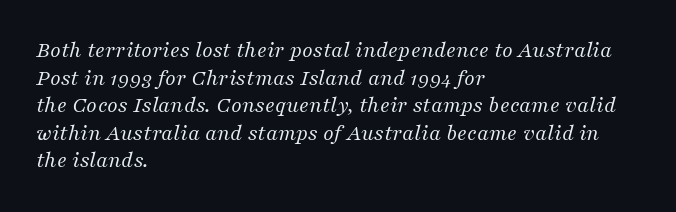
The image shows 23 px text type, italic (leaning right); set left-aligned, line spacing 1.2x, normal letter spacing, not underlined.
